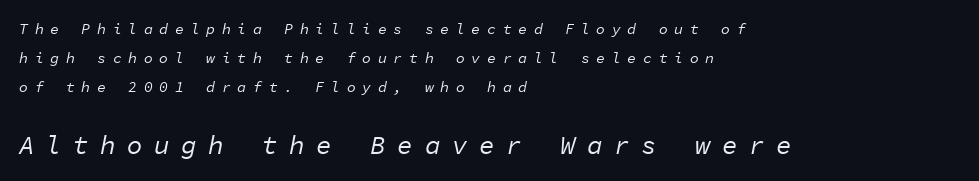
Q: Is the text bold? A: No.
Q: Is the text italic (slanted)? A: Yes, it leans right by about 11 degrees.
Q: Is the text underlined? A: No.
Q: How is the paragraph aligned? A: Left-aligned.
Q: Is the spacing between letters normal or unusually wide? A: Unusually wide.
Q: Is the spacing between lines tight, normal or loose? A: Loose.
Q: Which block of text is set in a larger size, the first (top) or the second (bottom)? A: The second (bottom) one.
